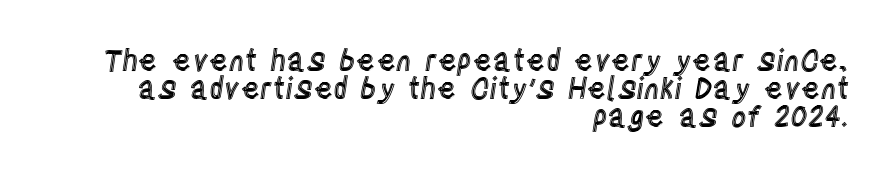
The image shows 29 px condensed type; set right-aligned, tight line spacing (0.97x), normal letter spacing, not underlined; a large x-height.
